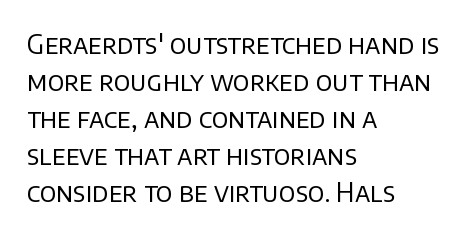
The image shows 26 px text type, upright; set left-aligned, normal line spacing (1.42x), normal letter spacing, not underlined.
